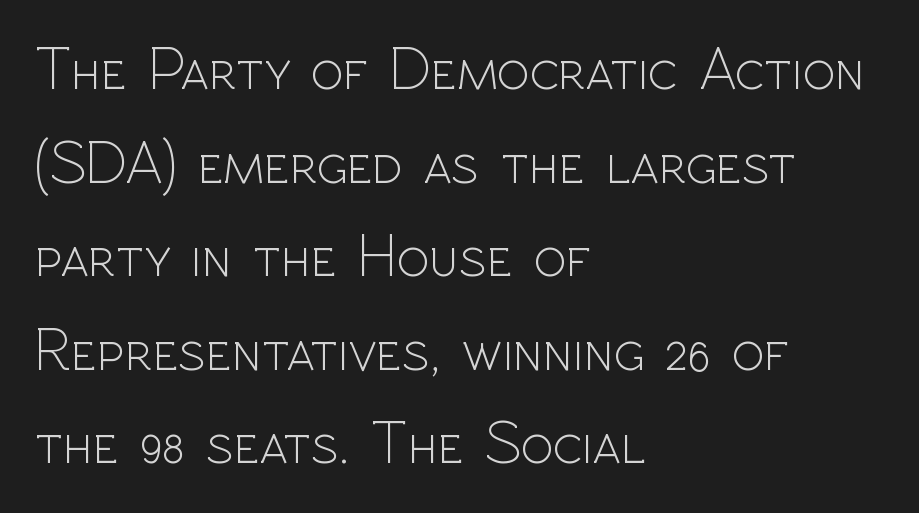
This sample is left-justified, so line endings fall wherever the words run out. The text was rendered using a sans face with plain stroke endings. Leading: standard. Weight: regular or lighter. Does extra space separate the letters? No, they use regular spacing.
